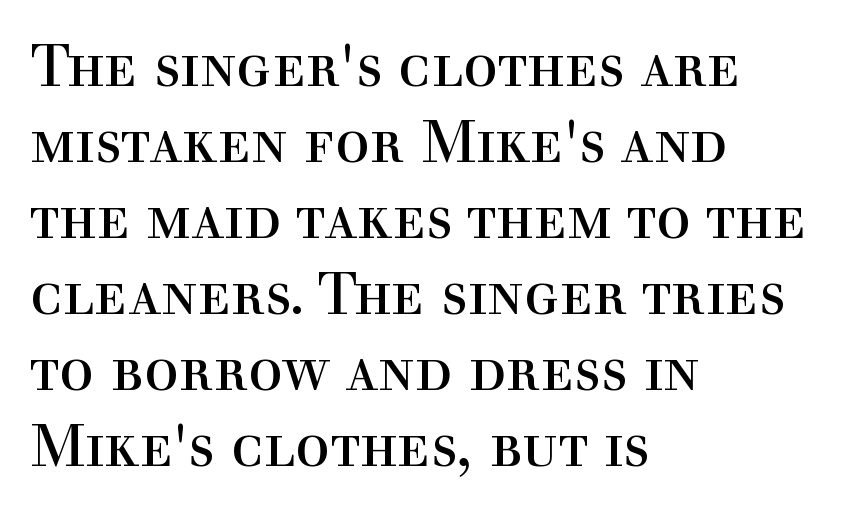
The image shows 58 px regular-weight serif type, upright; set left-aligned, normal line spacing (1.31x), normal letter spacing, not underlined; a medium x-height.
